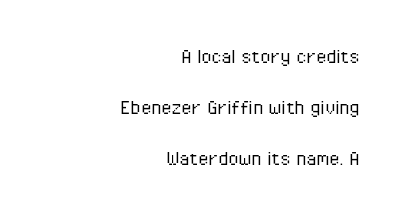
{"italic": "no", "bold": "no", "underline": "no", "align": "right", "line_spacing": "loose", "line_spacing_ratio": 2.22, "letter_spacing": "normal", "letter_spacing_em": 0.0, "glyph_px": 23}
